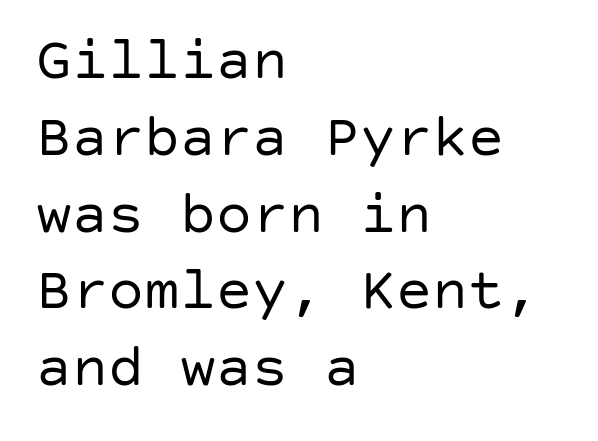
{"serif": "no", "italic": "no", "bold": "no", "weight": "regular", "width": "normal", "stroke_contrast": "low", "x_height": "large", "underline": "no", "align": "left", "line_spacing": "normal", "line_spacing_ratio": 1.28, "letter_spacing": "normal", "letter_spacing_em": 0.0, "glyph_px": 60}
